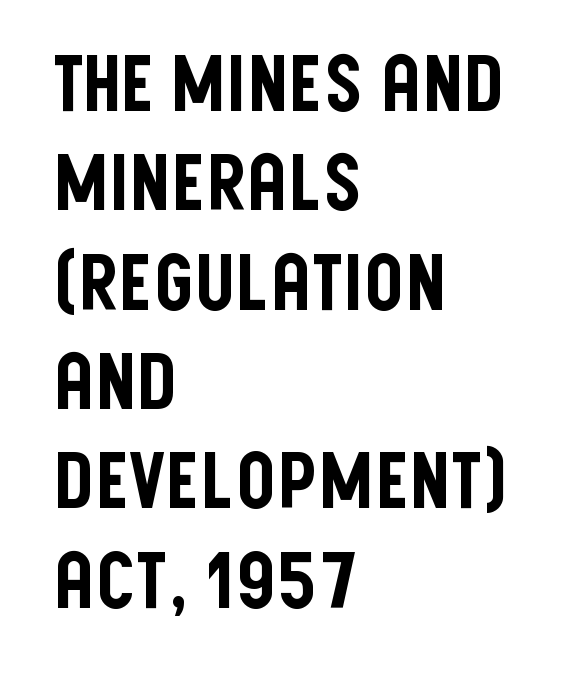
{"serif": "no", "italic": "no", "width": "condensed", "stroke_contrast": "low", "x_height": "large", "monospaced": "no", "underline": "no", "align": "left", "line_spacing": "normal", "line_spacing_ratio": 1.29, "letter_spacing": "normal", "letter_spacing_em": 0.0, "glyph_px": 77}
